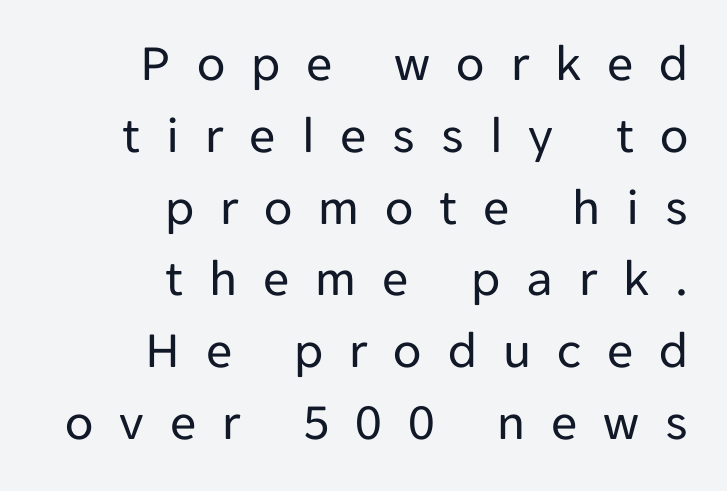
The text block is weighted toward the right margin, trailing off unevenly leftward. Summary of weight: not heavy and not bold. The baseline area is clear. This rendering widens character spacing well past its baseline value. Unlike italic type, these characters show no tilt at all.
